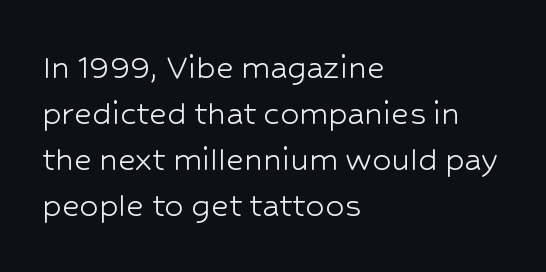
{"serif": "no", "italic": "no", "bold": "no", "weight": "light", "width": "normal", "stroke_contrast": "low", "x_height": "medium", "monospaced": "no", "underline": "no", "align": "left", "line_spacing_ratio": 1.21, "letter_spacing": "normal", "letter_spacing_em": 0.0, "glyph_px": 38}
